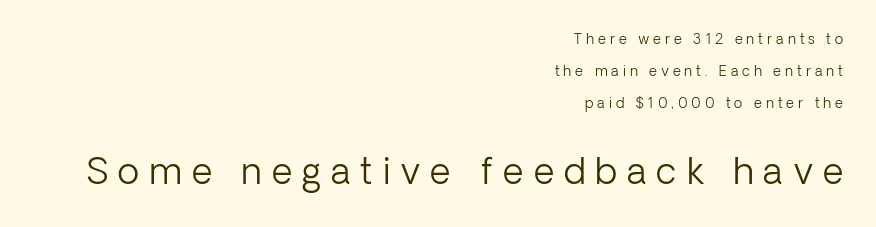
Q: Is the text bold? A: No.
Q: Is the text italic (slanted)? A: No, it is upright.
Q: Is the typeface a serif or a sans-serif typeface? A: Sans-serif.
Q: Is the text underlined? A: No.
Q: How is the paragraph aligned? A: Right-aligned.
Q: Is the spacing between letters normal or unusually wide? A: Unusually wide.
Q: Is the spacing between lines tight, normal or loose? A: Loose.
Q: Which block of text is set in a larger size, the first (top) or the second (bottom)? A: The second (bottom) one.
Q: Width (condensed, normal, or wide)? A: Normal.
Q: Stroke contrast? A: Low.
Q: x-height? A: Medium.
Q: Monospaced? A: No.
